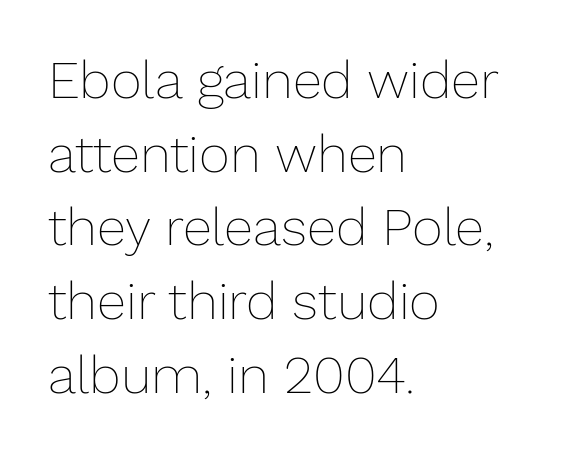
The image shows 53 px thin type, upright; set left-aligned, normal line spacing (1.39x), normal letter spacing, not underlined; low stroke contrast and a medium x-height.
